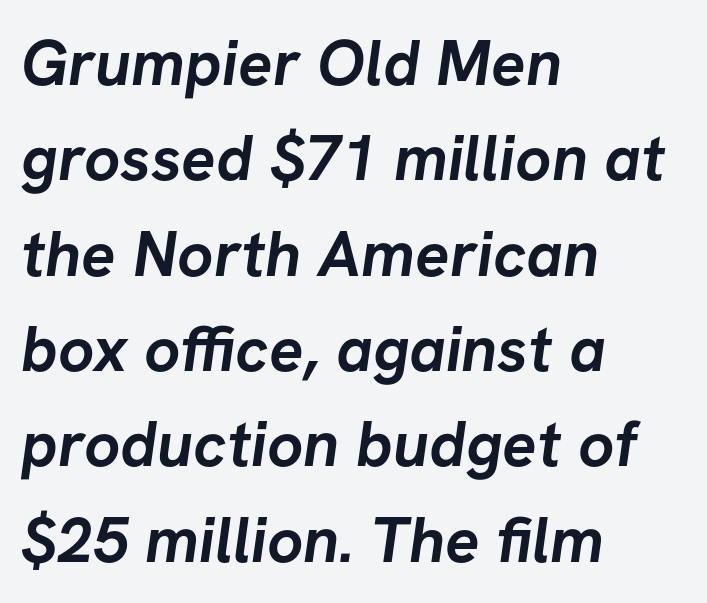
The image shows 64 px semibold sans-serif type; set left-aligned, normal line spacing (1.49x), normal letter spacing, not underlined; low stroke contrast and a medium x-height.
